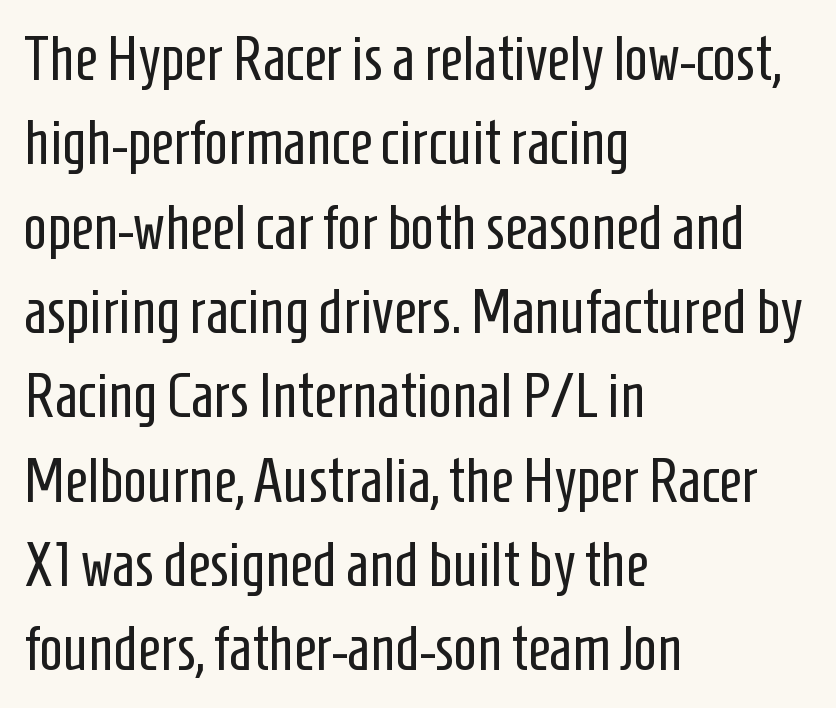
The image shows 62 px regular-weight, condensed sans-serif type, upright; set left-aligned, normal line spacing (1.36x), normal letter spacing, not underlined; low stroke contrast and a medium x-height.
